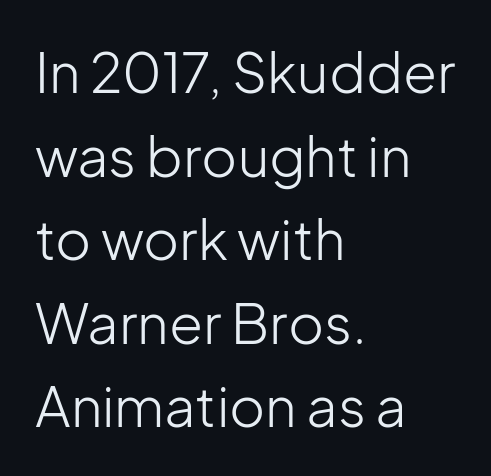
No extra ink here — the face is not bold. In terms of leading, this rendering sits right in the middle. The designer went with a sans here, leaving each stem footless. The lines are quadded left. A typesetter would call this zero additional tracking.
